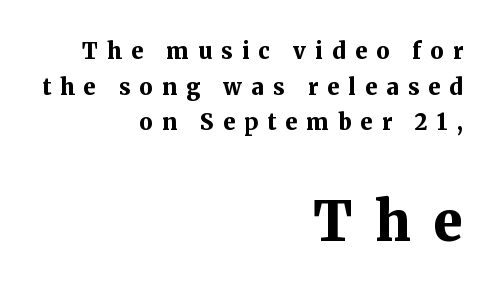
The image shows 54 px bold serif type, upright; set right-aligned, normal line spacing (1.62x), unusually wide letter spacing (+0.42 em), not underlined; the second (bottom) block is 2.45x larger; medium stroke contrast and a medium x-height.
